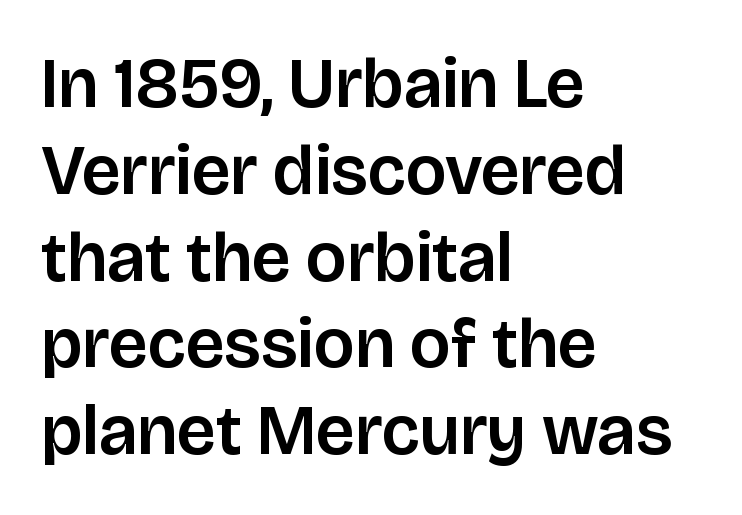
{"serif": "no", "italic": "no", "width": "normal", "stroke_contrast": "low", "x_height": "large", "monospaced": "no", "underline": "no", "align": "left", "line_spacing_ratio": 1.24, "letter_spacing": "normal", "letter_spacing_em": 0.0, "glyph_px": 70}
